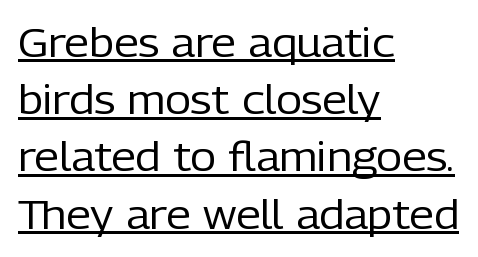
Q: Is the text bold? A: No.
Q: Is the text italic (slanted)? A: No, it is upright.
Q: Is the typeface a serif or a sans-serif typeface? A: Sans-serif.
Q: Is the text underlined? A: Yes.
Q: How is the paragraph aligned? A: Left-aligned.
Q: Is the spacing between letters normal or unusually wide? A: Normal.
Q: Is the spacing between lines tight, normal or loose? A: Normal.
Q: Width (condensed, normal, or wide)? A: Normal.
Q: Stroke contrast? A: Low.
Q: x-height? A: Medium.
Q: Monospaced? A: No.
